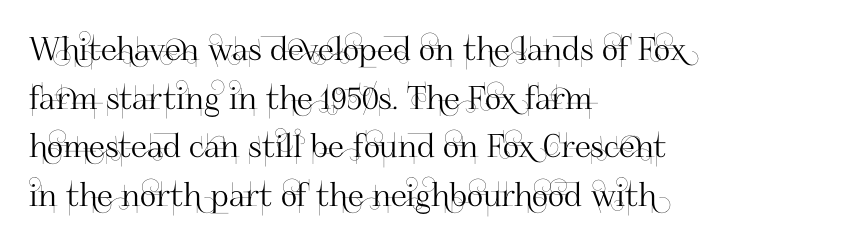
Q: Is the text italic (slanted)? A: No, it is upright.
Q: Is the typeface a serif or a sans-serif typeface? A: Sans-serif.
Q: Is the text underlined? A: No.
Q: How is the paragraph aligned? A: Left-aligned.
Q: Is the spacing between letters normal or unusually wide? A: Normal.
Q: Is the spacing between lines tight, normal or loose? A: Normal.
Q: Width (condensed, normal, or wide)? A: Normal.
Q: Stroke contrast? A: High.
Q: x-height? A: Small.
Q: Monospaced? A: No.
